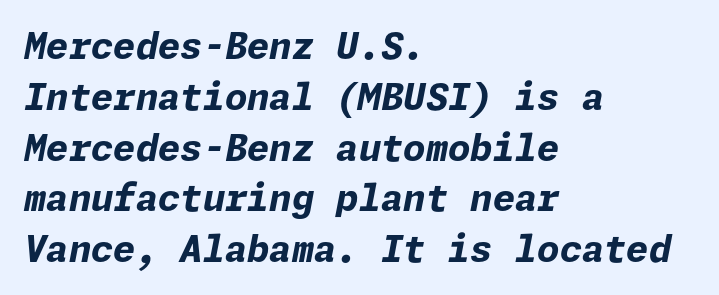
{"italic": "yes", "lean": "right", "slant_degrees": 11, "bold": "yes", "weight": "bold", "width": "normal", "stroke_contrast": "low", "x_height": "medium", "underline": "no", "align": "left", "line_spacing": "normal", "line_spacing_ratio": 1.41, "letter_spacing": "normal", "letter_spacing_em": 0.0, "glyph_px": 36}
